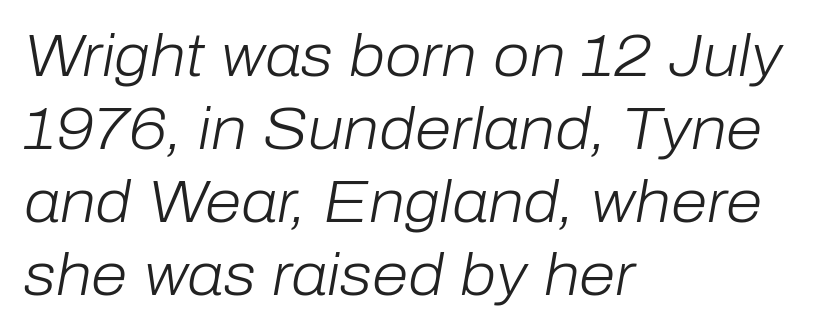
{"italic": "yes", "lean": "right", "slant_degrees": 10, "bold": "no", "weight": "light", "width": "normal", "stroke_contrast": "low", "x_height": "medium", "monospaced": "no", "underline": "no", "align": "left", "line_spacing_ratio": 1.24, "letter_spacing": "normal", "letter_spacing_em": 0.0, "glyph_px": 59}
